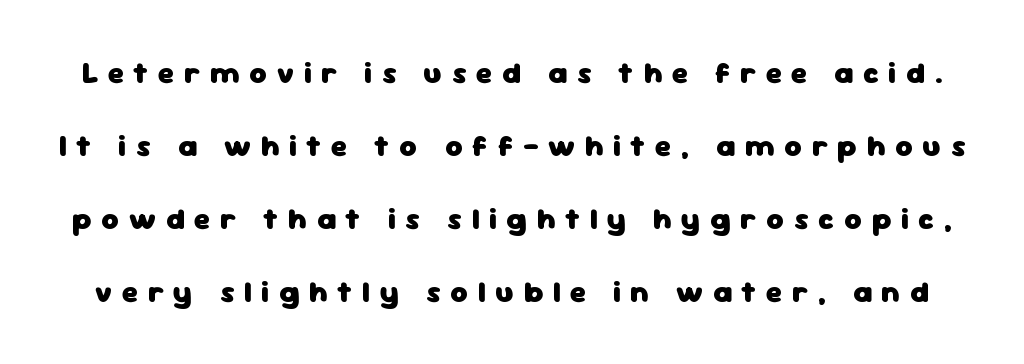
{"serif": "no", "italic": "no", "bold": "yes", "weight": "heavy", "width": "normal", "stroke_contrast": "low", "x_height": "medium", "monospaced": "no", "underline": "no", "line_spacing": "loose", "line_spacing_ratio": 2.43, "letter_spacing": "wide", "letter_spacing_em": 0.32, "glyph_px": 30}
